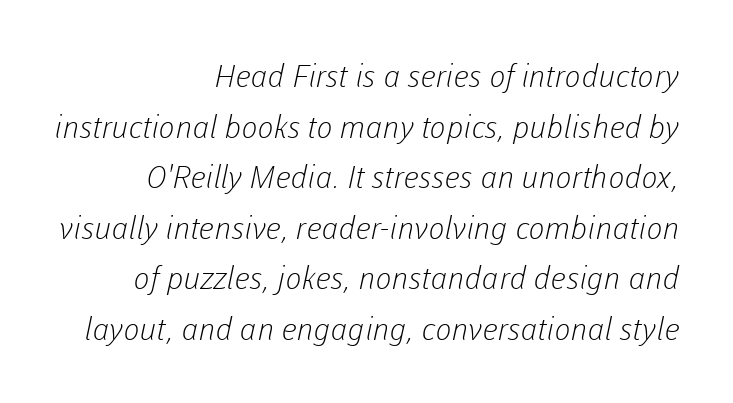
The image shows 31 px light sans-serif type; set right-aligned, normal line spacing (1.63x), normal letter spacing, not underlined; low stroke contrast and a medium x-height.
